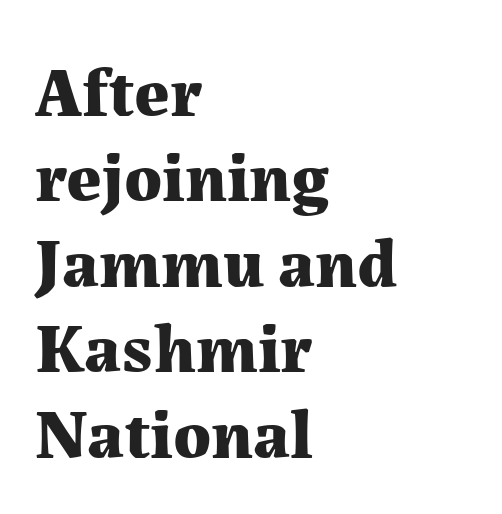
The image shows 70 px bold serif type, upright; set left-aligned, line spacing 1.22x, normal letter spacing, not underlined; medium stroke contrast and a medium x-height.
